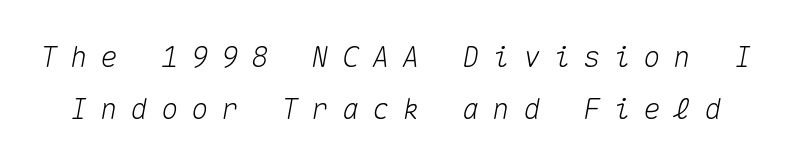
The image shows 29 px text type, italic (leaning right), monospaced; set line spacing 1.79x, unusually wide letter spacing (+0.44 em), not underlined; medium stroke contrast and a medium x-height.
